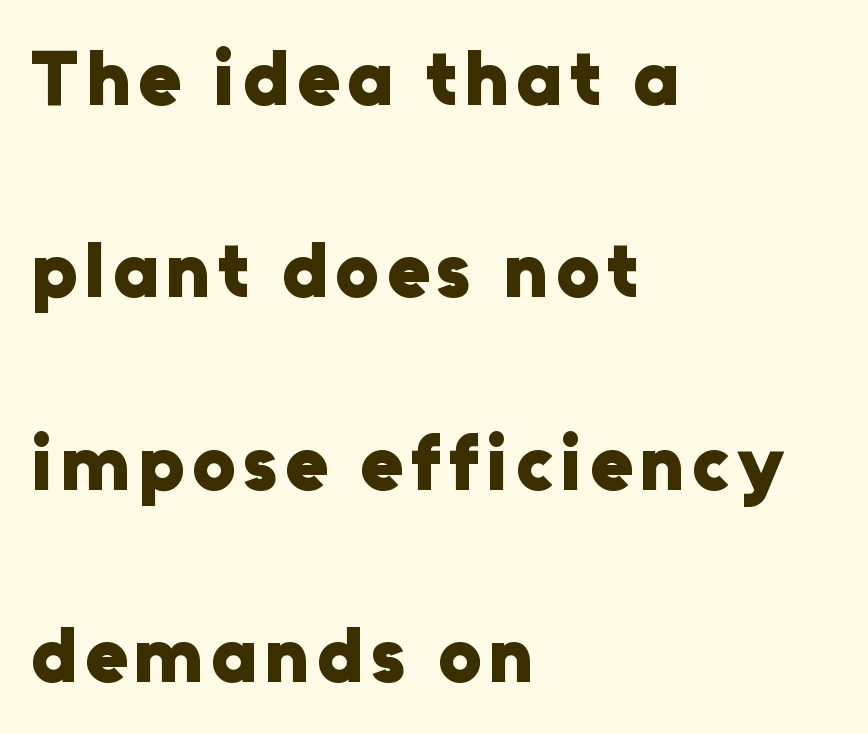
Q: Is the text bold? A: Yes.
Q: Is the text italic (slanted)? A: No, it is upright.
Q: Is the typeface a serif or a sans-serif typeface? A: Sans-serif.
Q: Is the text underlined? A: No.
Q: How is the paragraph aligned? A: Left-aligned.
Q: Is the spacing between lines tight, normal or loose? A: Loose.
Q: Width (condensed, normal, or wide)? A: Normal.
Q: Stroke contrast? A: Low.
Q: x-height? A: Medium.
Q: Monospaced? A: No.
